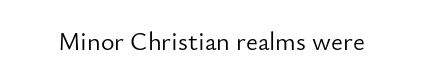
{"italic": "no", "bold": "no", "underline": "no", "letter_spacing": "normal", "letter_spacing_em": 0.0, "glyph_px": 26}
